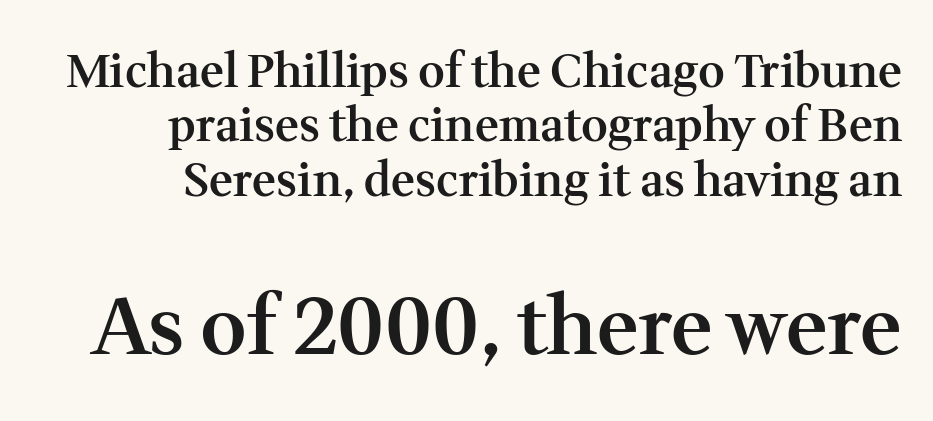
{"serif": "yes", "italic": "no", "bold": "semi", "weight": "semibold", "width": "normal", "stroke_contrast": "medium", "x_height": "medium", "monospaced": "no", "underline": "no", "align": "right", "line_spacing_ratio": 1.18, "letter_spacing": "normal", "letter_spacing_em": 0.0, "larger_block": "second", "size_ratio": 1.74, "glyph_px": 80}
